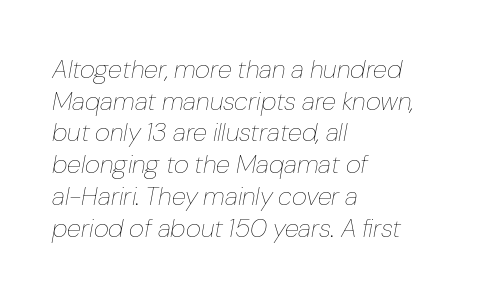
The glyphs look as if they've been sheared to an angle. There is no visible air inserted between adjacent glyphs. Short and long lines alike share a common starting point at left. These glyphs show unthickened strokes, regular width or finer. The words here are not underlined.
